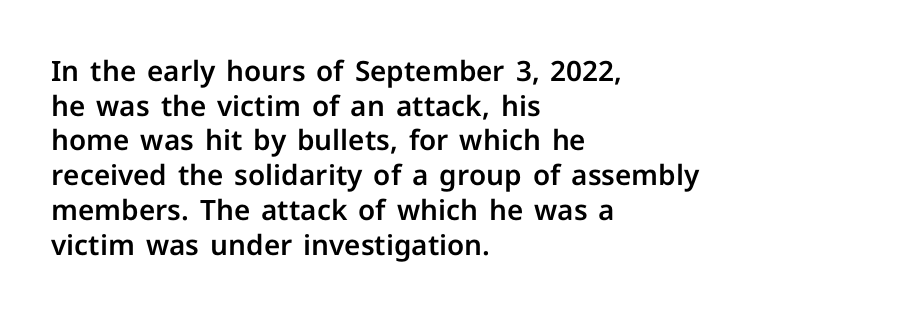
Words float on clear page, feet unadorned. A roman cut, with each character standing at attention. A typesetter would call this proportional, since set widths differ per character. The designer went with a sans here, leaving each stem footless. Horizontally, the lines are justified to the leading edge only.
